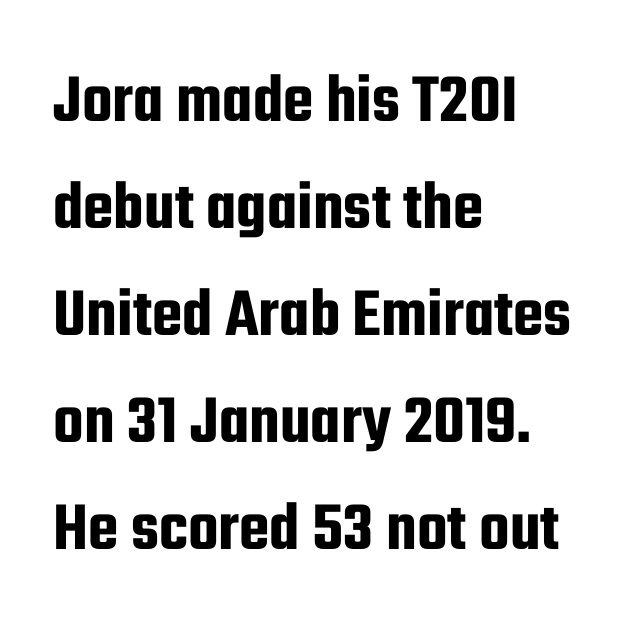
{"serif": "no", "italic": "no", "width": "condensed", "stroke_contrast": "low", "x_height": "medium", "monospaced": "no", "underline": "no", "align": "left", "line_spacing": "normal", "line_spacing_ratio": 1.53, "letter_spacing": "normal", "letter_spacing_em": 0.0, "glyph_px": 70}
